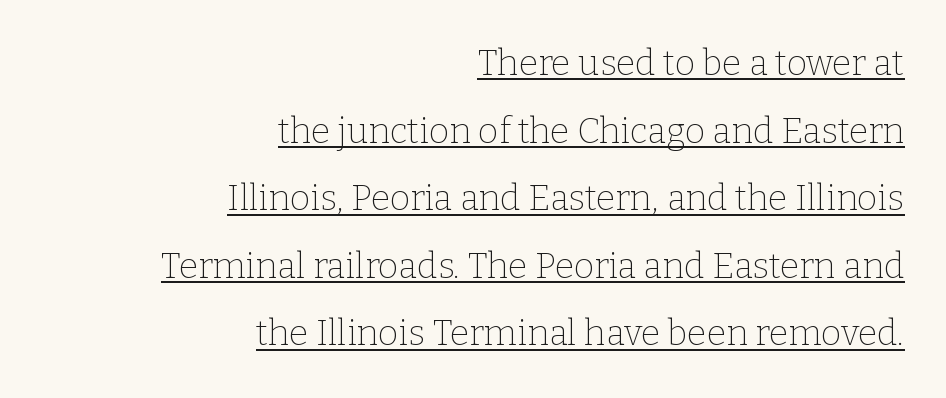
The image shows 35 px thin serif type, upright; set right-aligned, loose line spacing (1.93x), normal letter spacing, underlined; low stroke contrast and a medium x-height.
